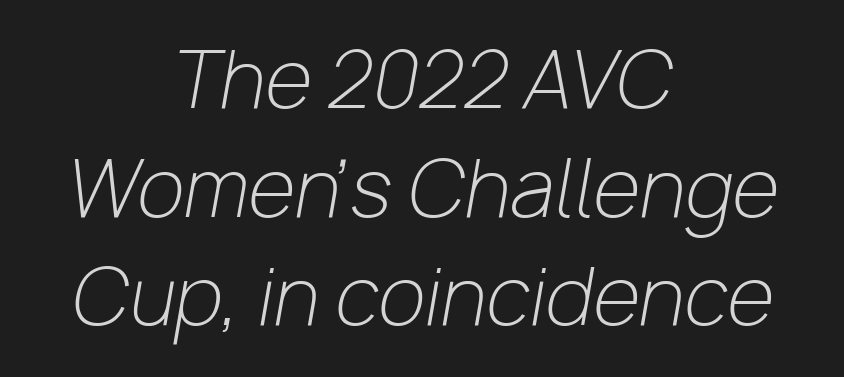
Q: Is the text bold? A: No.
Q: Is the text italic (slanted)? A: Yes, it leans right by about 10 degrees.
Q: Is the text underlined? A: No.
Q: How is the paragraph aligned? A: Centered.
Q: Is the spacing between letters normal or unusually wide? A: Normal.
Q: Is the spacing between lines tight, normal or loose? A: Normal.
Q: Width (condensed, normal, or wide)? A: Normal.
Q: Stroke contrast? A: Low.
Q: x-height? A: Medium.
Q: Monospaced? A: No.
